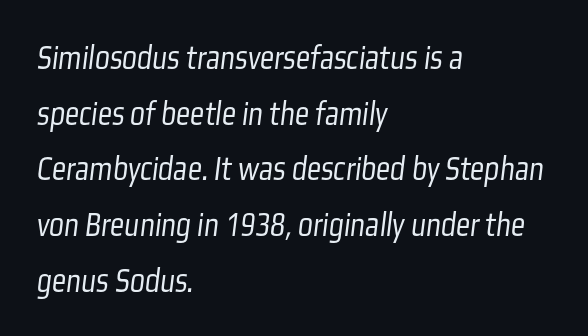
Q: Is the text bold? A: No.
Q: Is the typeface a serif or a sans-serif typeface? A: Sans-serif.
Q: Is the text underlined? A: No.
Q: How is the paragraph aligned? A: Left-aligned.
Q: Is the spacing between letters normal or unusually wide? A: Normal.
Q: Is the spacing between lines tight, normal or loose? A: Normal.
Q: Width (condensed, normal, or wide)? A: Condensed.
Q: Stroke contrast? A: Low.
Q: x-height? A: Medium.
Q: Monospaced? A: No.
